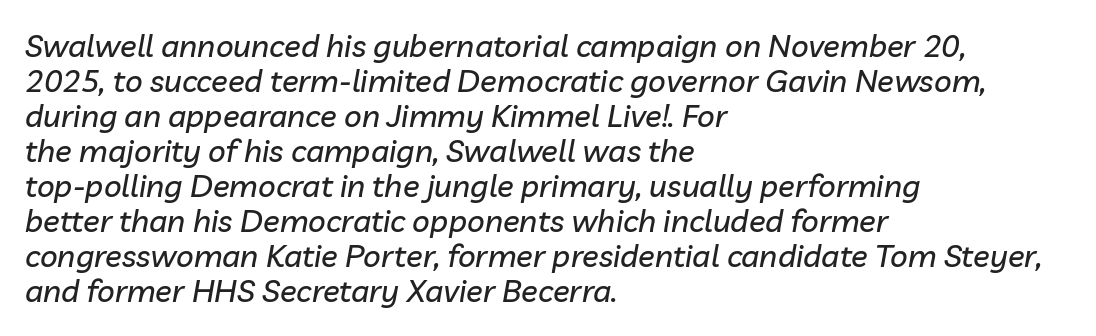
Q: Is the text italic (slanted)? A: Yes, it leans right by about 10 degrees.
Q: Is the text underlined? A: No.
Q: How is the paragraph aligned? A: Left-aligned.
Q: Is the spacing between letters normal or unusually wide? A: Normal.
Q: Is the spacing between lines tight, normal or loose? A: Tight.
Q: Width (condensed, normal, or wide)? A: Normal.
Q: Stroke contrast? A: Low.
Q: x-height? A: Medium.
Q: Monospaced? A: No.
